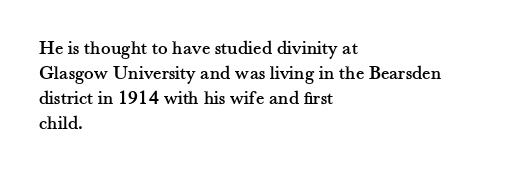
The image shows 20 px text type, upright; set left-aligned, normal line spacing (1.25x), normal letter spacing, not underlined.
